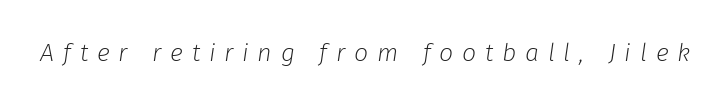
The image shows 25 px text type, italic (leaning right); set unusually wide letter spacing (+0.35 em), not underlined.
